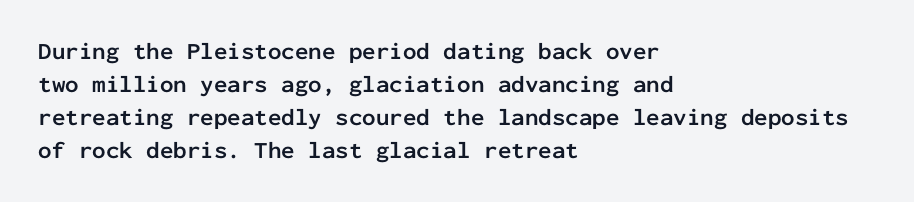
{"italic": "no", "bold": "yes", "underline": "no", "align": "left", "line_spacing": "normal", "line_spacing_ratio": 1.38, "letter_spacing": "normal", "letter_spacing_em": 0.0, "glyph_px": 24}
